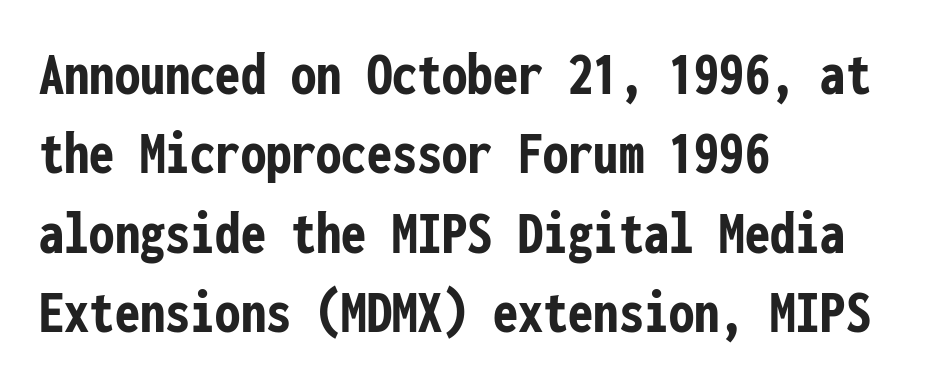
{"serif": "no", "italic": "no", "bold": "yes", "weight": "semibold", "width": "condensed", "stroke_contrast": "low", "x_height": "medium", "monospaced": "yes", "underline": "no", "align": "left", "line_spacing": "normal", "line_spacing_ratio": 1.26, "letter_spacing": "normal", "letter_spacing_em": 0.0, "glyph_px": 63}
